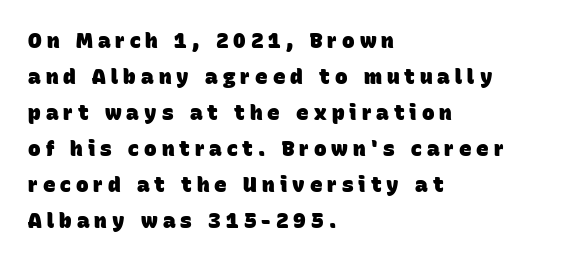
{"bold": "yes", "underline": "no", "align": "left", "line_spacing_ratio": 1.71, "letter_spacing": "wide", "letter_spacing_em": 0.24, "glyph_px": 21}
